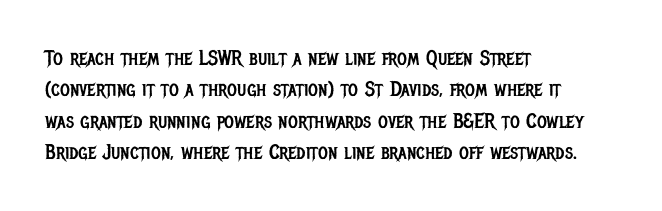
{"italic": "no", "bold": "no", "underline": "no", "align": "left", "line_spacing": "normal", "line_spacing_ratio": 1.49, "letter_spacing": "normal", "letter_spacing_em": 0.0, "glyph_px": 21}
